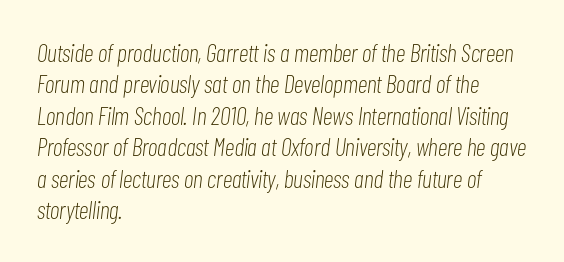
Q: Is the text bold? A: No.
Q: Is the text italic (slanted)? A: Yes, it leans right by about 7 degrees.
Q: Is the text underlined? A: No.
Q: How is the paragraph aligned? A: Left-aligned.
Q: Is the spacing between letters normal or unusually wide? A: Normal.
Q: Is the spacing between lines tight, normal or loose? A: Normal.
